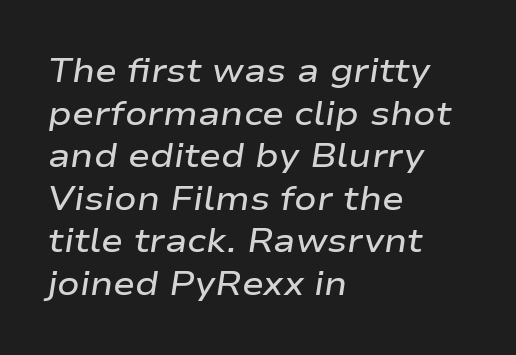
{"italic": "yes", "lean": "right", "slant_degrees": 9, "bold": "semi", "weight": "semibold", "width": "wide", "stroke_contrast": "low", "x_height": "medium", "monospaced": "no", "underline": "no", "align": "left", "line_spacing": "normal", "line_spacing_ratio": 1.29, "letter_spacing": "normal", "letter_spacing_em": 0.0, "glyph_px": 33}
